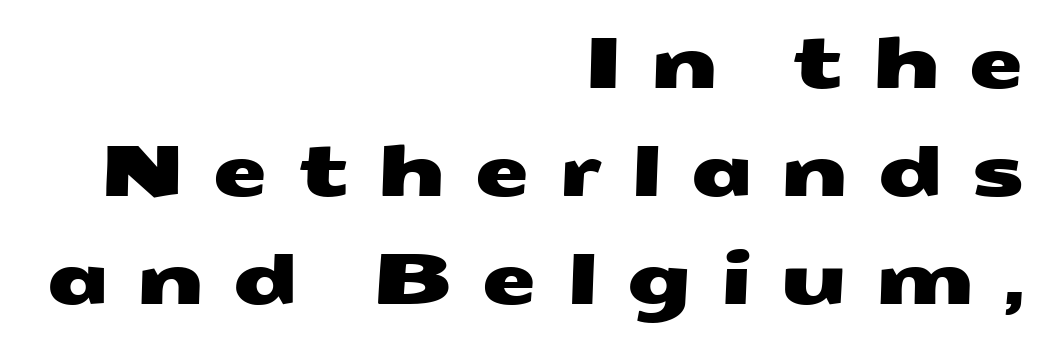
Q: Is the typeface a serif or a sans-serif typeface? A: Sans-serif.
Q: Is the text underlined? A: No.
Q: How is the paragraph aligned? A: Right-aligned.
Q: Is the spacing between letters normal or unusually wide? A: Unusually wide.
Q: Is the spacing between lines tight, normal or loose? A: Normal.
Q: Width (condensed, normal, or wide)? A: Wide.
Q: Stroke contrast? A: Medium.
Q: x-height? A: Medium.
Q: Monospaced? A: No.
